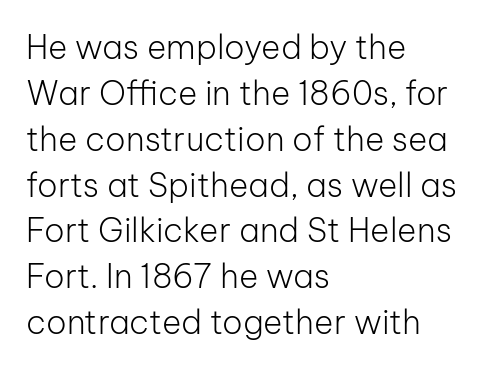
Q: Is the text bold? A: No.
Q: Is the text italic (slanted)? A: No, it is upright.
Q: Is the typeface a serif or a sans-serif typeface? A: Sans-serif.
Q: Is the text underlined? A: No.
Q: How is the paragraph aligned? A: Left-aligned.
Q: Is the spacing between letters normal or unusually wide? A: Normal.
Q: Is the spacing between lines tight, normal or loose? A: Normal.
Q: Width (condensed, normal, or wide)? A: Normal.
Q: Stroke contrast? A: Low.
Q: x-height? A: Medium.
Q: Monospaced? A: No.
